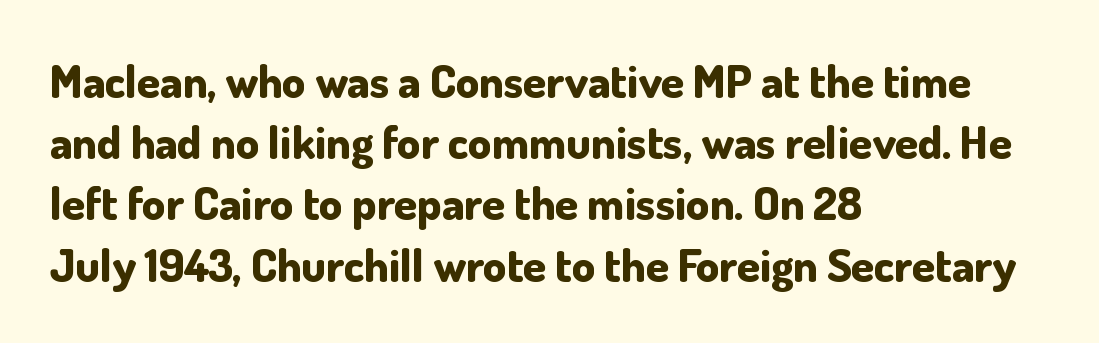
{"serif": "no", "italic": "no", "bold": "yes", "weight": "bold", "width": "normal", "stroke_contrast": "low", "x_height": "small", "monospaced": "no", "underline": "no", "align": "left", "line_spacing": "normal", "line_spacing_ratio": 1.33, "letter_spacing": "normal", "letter_spacing_em": 0.0, "glyph_px": 46}
